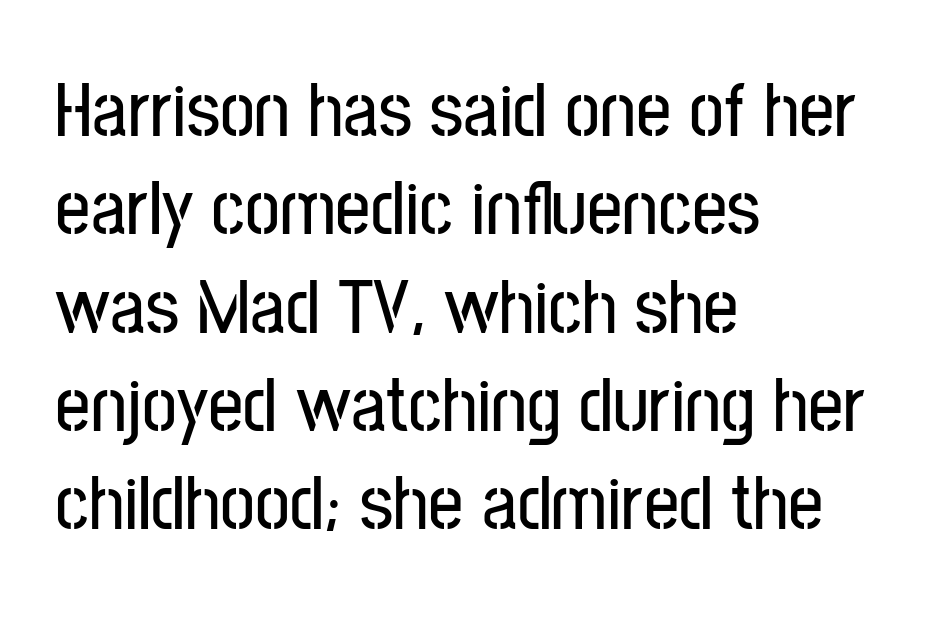
{"serif": "no", "italic": "no", "width": "condensed", "stroke_contrast": "low", "x_height": "medium", "monospaced": "no", "underline": "no", "align": "left", "line_spacing": "normal", "line_spacing_ratio": 1.26, "letter_spacing": "normal", "letter_spacing_em": 0.0, "glyph_px": 78}
